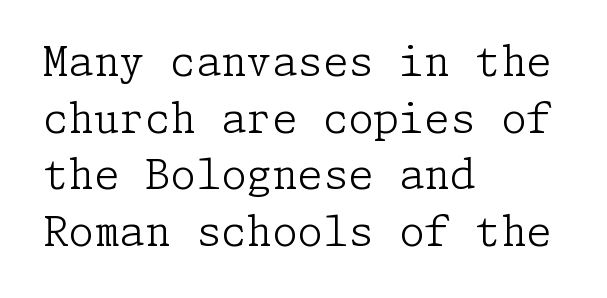
Q: Is the text bold? A: No.
Q: Is the text italic (slanted)? A: No, it is upright.
Q: Is the typeface a serif or a sans-serif typeface? A: Serif.
Q: Is the text underlined? A: No.
Q: How is the paragraph aligned? A: Left-aligned.
Q: Is the spacing between letters normal or unusually wide? A: Normal.
Q: Is the spacing between lines tight, normal or loose? A: Normal.
Q: Width (condensed, normal, or wide)? A: Normal.
Q: Stroke contrast? A: Low.
Q: x-height? A: Medium.
